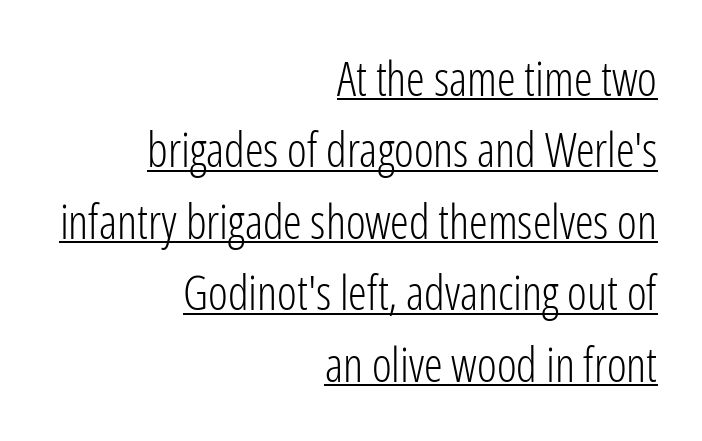
The image shows 47 px light, condensed sans-serif type, upright; set right-aligned, normal line spacing (1.52x), normal letter spacing, underlined; low stroke contrast and a medium x-height.
